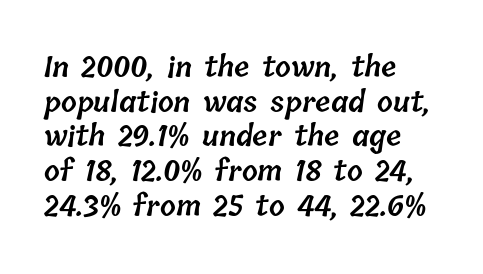
{"bold": "semi", "weight": "semibold", "width": "normal", "stroke_contrast": "low", "x_height": "medium", "monospaced": "no", "underline": "no", "align": "left", "line_spacing_ratio": 1.24, "letter_spacing": "normal", "letter_spacing_em": 0.0, "glyph_px": 28}
